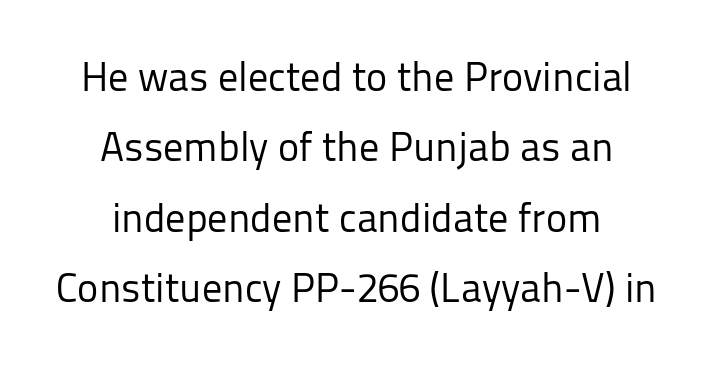
Q: Is the text bold? A: No.
Q: Is the text italic (slanted)? A: No, it is upright.
Q: Is the typeface a serif or a sans-serif typeface? A: Sans-serif.
Q: Is the text underlined? A: No.
Q: How is the paragraph aligned? A: Centered.
Q: Is the spacing between letters normal or unusually wide? A: Normal.
Q: Width (condensed, normal, or wide)? A: Normal.
Q: Stroke contrast? A: Low.
Q: x-height? A: Medium.
Q: Monospaced? A: No.
